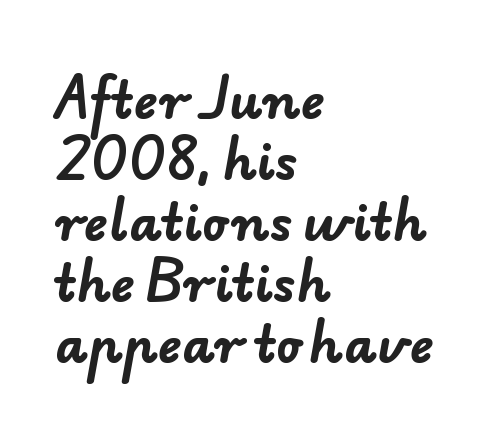
Q: Is the text bold? A: Yes.
Q: Is the typeface a serif or a sans-serif typeface? A: Sans-serif.
Q: Is the text underlined? A: No.
Q: How is the paragraph aligned? A: Left-aligned.
Q: Is the spacing between letters normal or unusually wide? A: Normal.
Q: Width (condensed, normal, or wide)? A: Normal.
Q: Stroke contrast? A: Low.
Q: x-height? A: Small.
Q: Monospaced? A: No.
